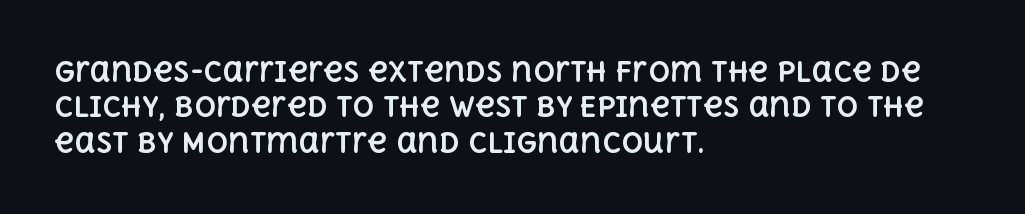
{"italic": "no", "bold": "yes", "underline": "no", "align": "left", "line_spacing": "normal", "line_spacing_ratio": 1.31, "letter_spacing": "normal", "letter_spacing_em": 0.0, "glyph_px": 27}
